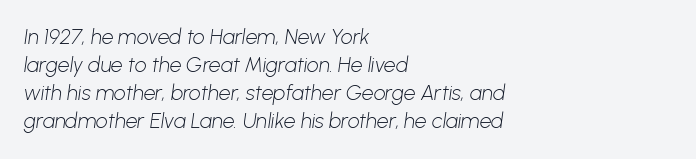
The image shows 21 px text type; set left-aligned, normal line spacing (1.34x), normal letter spacing, not underlined.
